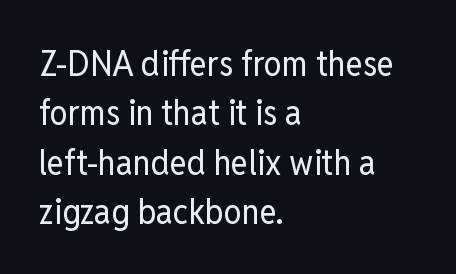
The glyphs in this specimen are sans serif. The gaps between neighbouring characters are ordinary and unremarkable. Ordinary non-slanted type is in use. All the whitespace from short lines collects on the right. Caption: face not bold, strokes unweighted. Successive baselines arrive at the customary interval.
